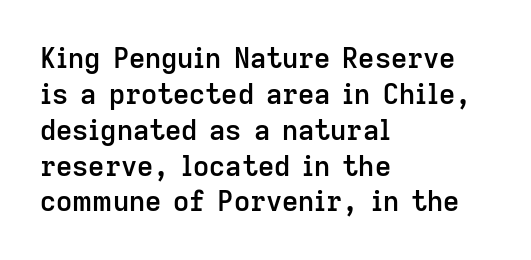
Observe the absence of serifs on each vertical stroke in this sample. The foot of each line stays bare and open. What weight is shown? A semibold, between regular and bold. Line spacing here is normal.
